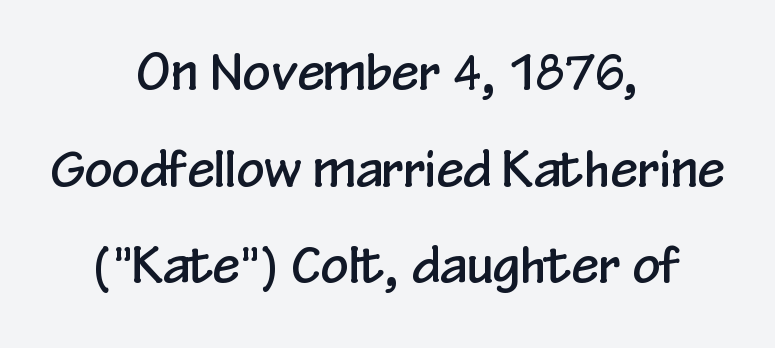
{"serif": "no", "italic": "no", "width": "condensed", "stroke_contrast": "low", "x_height": "medium", "monospaced": "no", "underline": "no", "align": "center", "line_spacing": "loose", "line_spacing_ratio": 1.97, "letter_spacing": "normal", "letter_spacing_em": 0.0, "glyph_px": 49}
